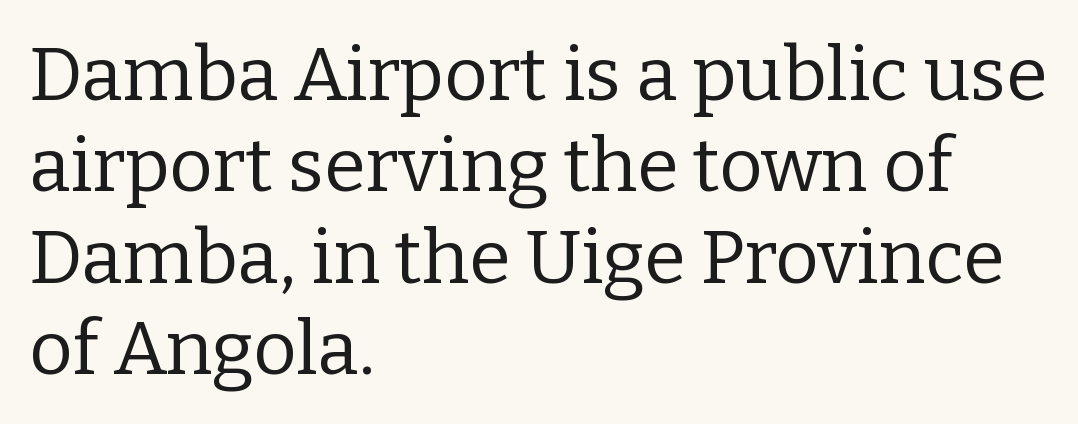
Q: Is the text bold? A: No.
Q: Is the text italic (slanted)? A: No, it is upright.
Q: Is the typeface a serif or a sans-serif typeface? A: Serif.
Q: Is the text underlined? A: No.
Q: How is the paragraph aligned? A: Left-aligned.
Q: Is the spacing between letters normal or unusually wide? A: Normal.
Q: Width (condensed, normal, or wide)? A: Normal.
Q: Stroke contrast? A: Low.
Q: x-height? A: Medium.
Q: Monospaced? A: No.
